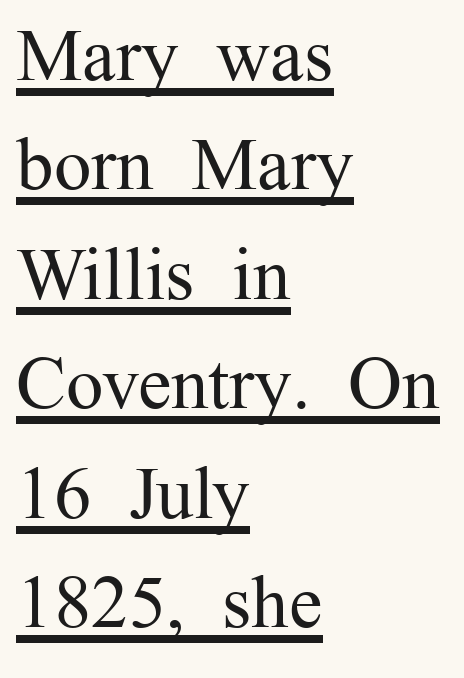
Small tapered or slab feet sit at the stroke ends, so this counts as serif. The passage is arranged the way most books set body copy — flush left. These lines keep a tight, regular rhythm from letter to letter. The letters advance in unequal steps, a hallmark of proportional type.
